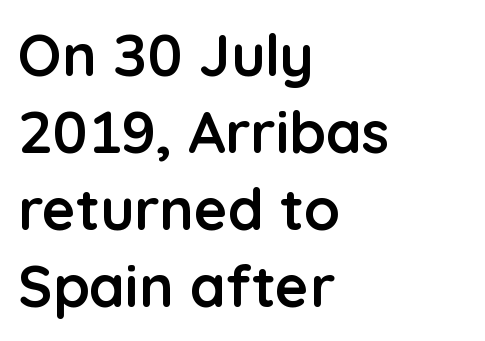
Q: Is the text bold? A: Yes.
Q: Is the text italic (slanted)? A: No, it is upright.
Q: Is the typeface a serif or a sans-serif typeface? A: Sans-serif.
Q: Is the text underlined? A: No.
Q: How is the paragraph aligned? A: Left-aligned.
Q: Is the spacing between letters normal or unusually wide? A: Normal.
Q: Is the spacing between lines tight, normal or loose? A: Normal.
Q: Width (condensed, normal, or wide)? A: Normal.
Q: Stroke contrast? A: Low.
Q: x-height? A: Medium.
Q: Monospaced? A: No.
